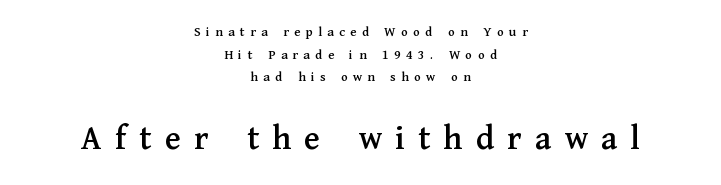
Regular leading. The letters carry serifs — small finishing strokes at the ends of their stems. Words float on clear page, feet unadorned. Teacher's note: observe the equal gaps on both sides — that is centered alignment.
